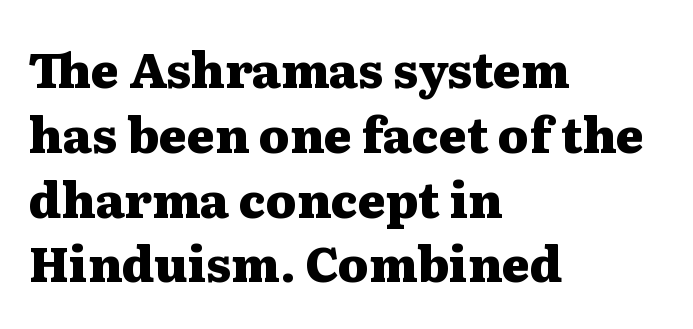
{"serif": "yes", "italic": "no", "bold": "yes", "weight": "heavy", "width": "wide", "stroke_contrast": "medium", "x_height": "medium", "monospaced": "no", "underline": "no", "align": "left", "line_spacing": "normal", "line_spacing_ratio": 1.35, "letter_spacing": "normal", "letter_spacing_em": 0.0, "glyph_px": 48}
